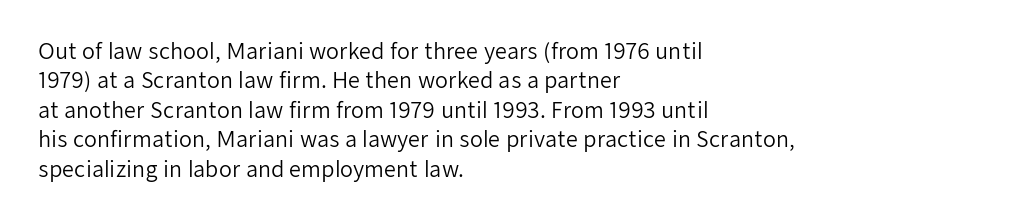
The image shows 21 px text type, upright; set left-aligned, normal line spacing (1.4x), normal letter spacing, not underlined.
